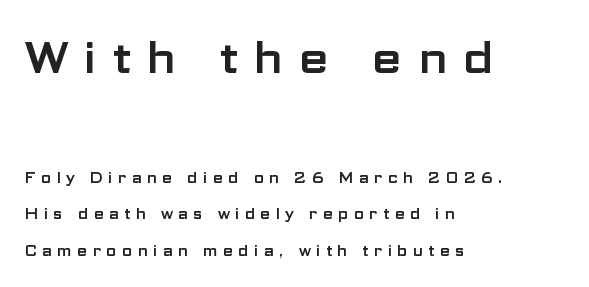
The image shows 44 px wide sans-serif type, upright; set left-aligned, loose line spacing (2.41x), unusually wide letter spacing (+0.34 em), not underlined; the first (top) block is 2.93x larger; low stroke contrast and a medium x-height.
